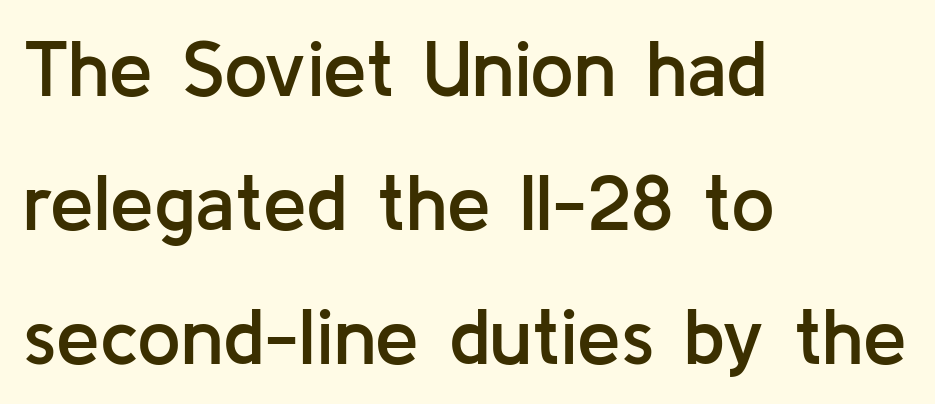
Serif or sans? Sans — the stroke terminals are bare. Is this a fixed-width face? No — the glyphs have proportional, varying widths. The passage is arranged the way most books set body copy — flush left. Italic: no, the glyphs are upright roman. Look at the stroke-to-counter ratio: somewhat heavy, a semibold.
